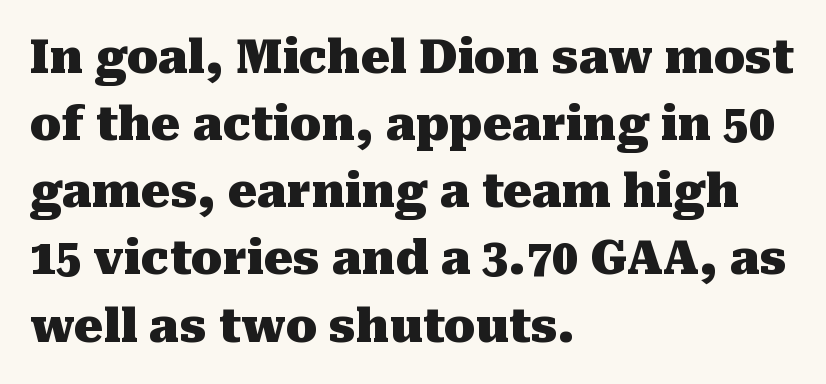
Q: Is the text bold? A: Yes.
Q: Is the text italic (slanted)? A: No, it is upright.
Q: Is the typeface a serif or a sans-serif typeface? A: Serif.
Q: Is the text underlined? A: No.
Q: How is the paragraph aligned? A: Left-aligned.
Q: Is the spacing between letters normal or unusually wide? A: Normal.
Q: Is the spacing between lines tight, normal or loose? A: Normal.
Q: Width (condensed, normal, or wide)? A: Normal.
Q: Stroke contrast? A: Medium.
Q: x-height? A: Medium.
Q: Monospaced? A: No.
